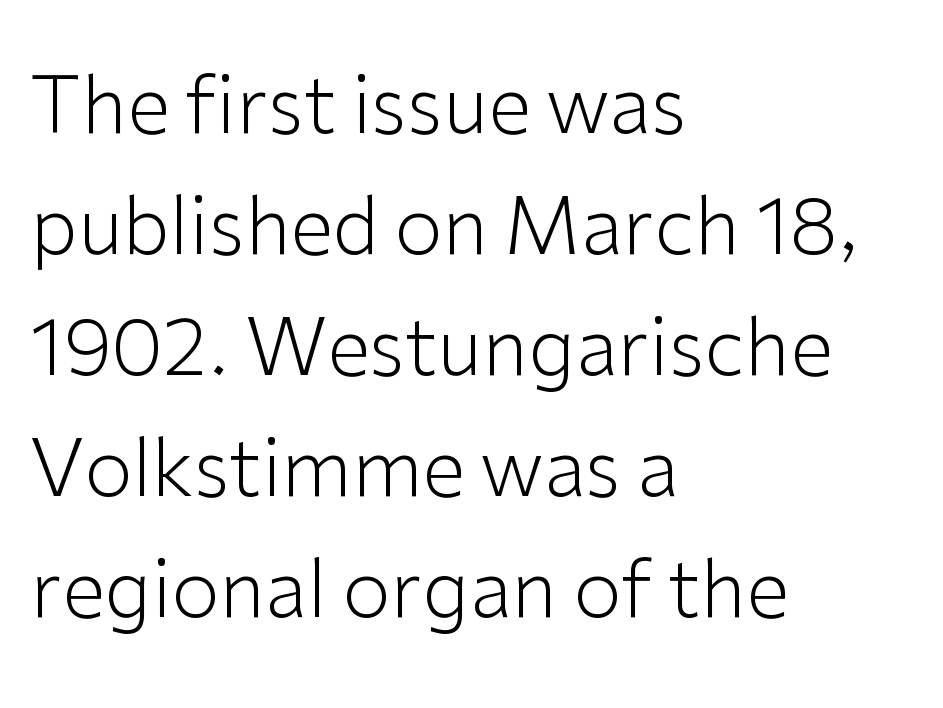
No letter is thick-stroked: the sample isn't bold. Evenly set lines give the paragraph a standard silhouette. The paragraph shown leans on its left margin. The space beneath each line is pristine and unruled. Designer's note — italics off, roman on. Standard letterfit; no display-style spreading of the glyphs.
